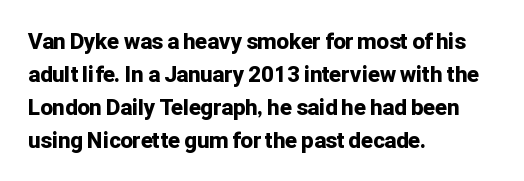
Q: Is the text bold? A: Yes.
Q: Is the text italic (slanted)? A: No, it is upright.
Q: Is the text underlined? A: No.
Q: How is the paragraph aligned? A: Left-aligned.
Q: Is the spacing between letters normal or unusually wide? A: Normal.
Q: Is the spacing between lines tight, normal or loose? A: Normal.
